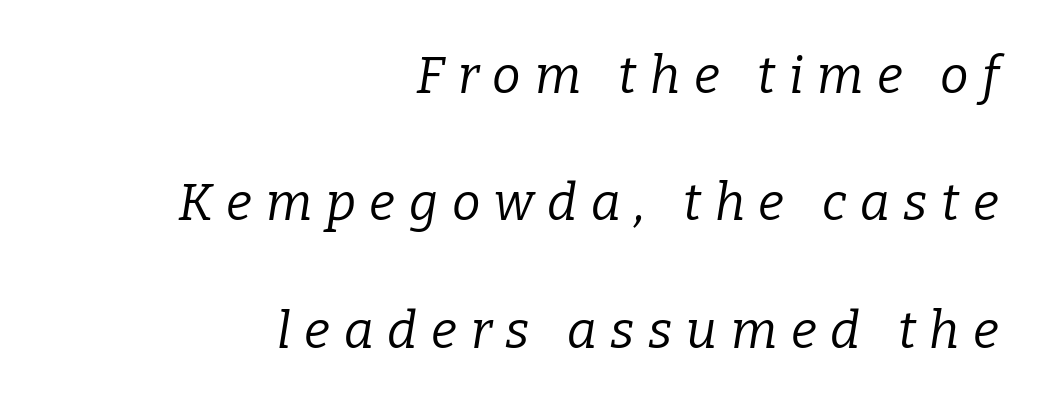
{"serif": "yes", "italic": "yes", "lean": "right", "slant_degrees": 9, "bold": "no", "weight": "regular", "width": "normal", "stroke_contrast": "low", "x_height": "medium", "monospaced": "no", "underline": "no", "align": "right", "line_spacing": "loose", "line_spacing_ratio": 2.5, "letter_spacing": "wide", "letter_spacing_em": 0.27, "glyph_px": 51}
